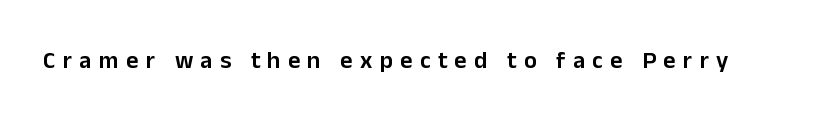
Q: Is the text bold? A: Semi-bold.
Q: Is the text italic (slanted)? A: No, it is upright.
Q: Is the text underlined? A: No.
Q: Is the spacing between letters normal or unusually wide? A: Unusually wide.
